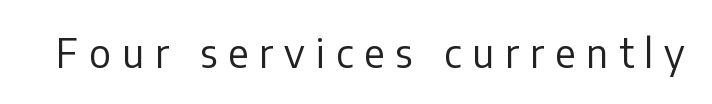
{"serif": "no", "italic": "no", "bold": "no", "weight": "regular", "width": "normal", "stroke_contrast": "low", "x_height": "medium", "monospaced": "no", "underline": "no", "letter_spacing": "wide", "letter_spacing_em": 0.28, "glyph_px": 39}
